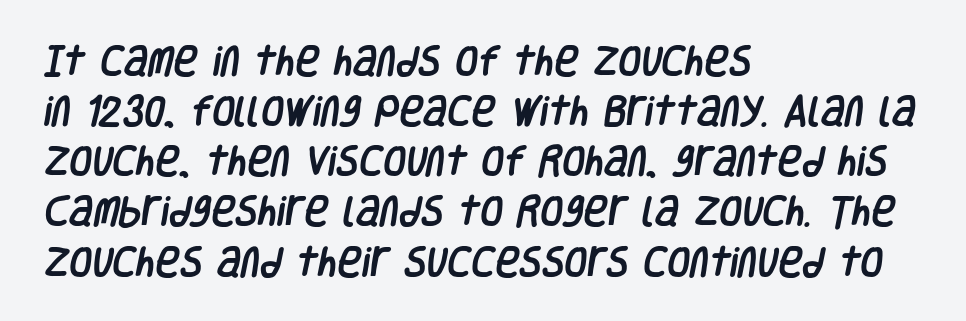
The image shows 33 px condensed sans-serif type; set left-aligned, normal line spacing (1.52x), normal letter spacing, not underlined; low stroke contrast and a large x-height.
